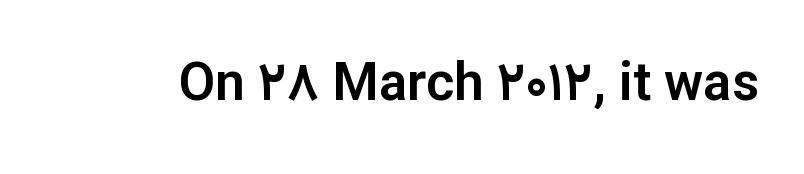
The image shows 53 px sans-serif type, upright; set normal letter spacing, not underlined; low stroke contrast and a medium x-height.
